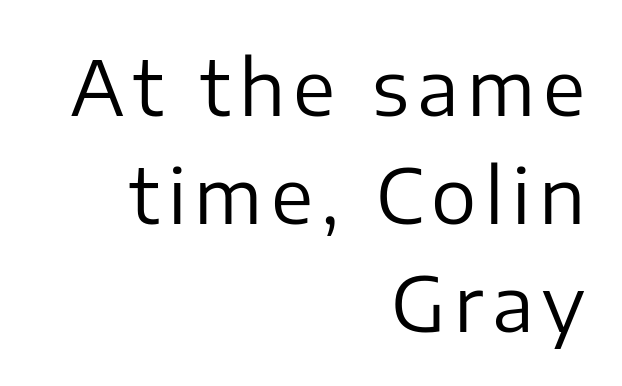
Q: Is the text bold? A: No.
Q: Is the text italic (slanted)? A: No, it is upright.
Q: Is the typeface a serif or a sans-serif typeface? A: Sans-serif.
Q: Is the text underlined? A: No.
Q: How is the paragraph aligned? A: Right-aligned.
Q: Is the spacing between lines tight, normal or loose? A: Normal.
Q: Width (condensed, normal, or wide)? A: Normal.
Q: Stroke contrast? A: Low.
Q: x-height? A: Medium.
Q: Monospaced? A: No.
